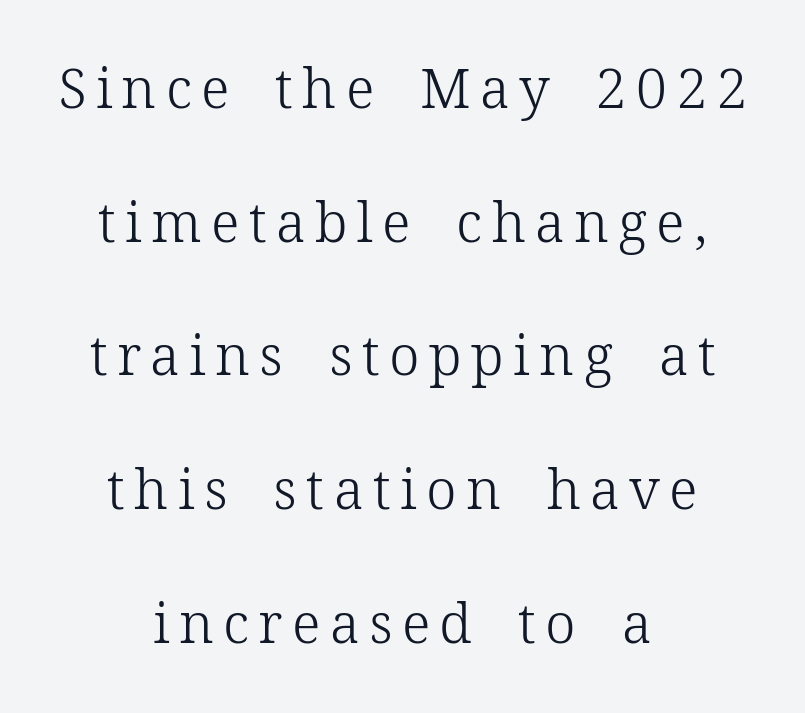
The image shows 55 px light serif type, upright; set centered, loose line spacing (2.43x), not underlined; low stroke contrast and a medium x-height.
